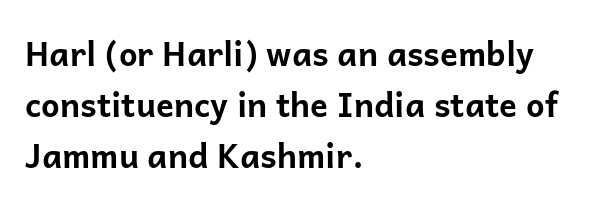
The typesetter chose a ragged-right arrangement here. Notice how the stems are strictly vertical — no italics here. Descenders hang freely into open space. A typesetter would call this zero additional tracking. This sample uses a sans-serif face.
